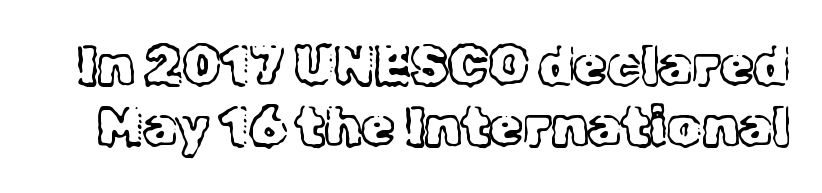
The face used here is seriffed, in the tradition of book romans. On a weight scale, this lands at 450 or below. Leading: reduced. Here the designer chose a conventional face with non-uniform glyph widths. The words here are not underlined.
